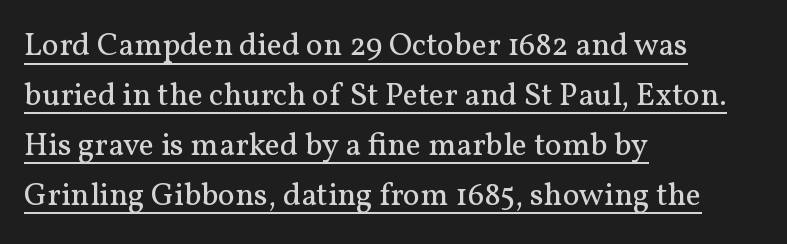
Stem width sits at or under what a default text font uses. Left-aligned paragraph, ragged on the right. The letters stand upright; this is a roman face. You could call the tracking neutral — neither tight nor loose. The typesetter has applied underlining to the passage shown. Think of a printed novel: that variable character pitch is what you see here.
